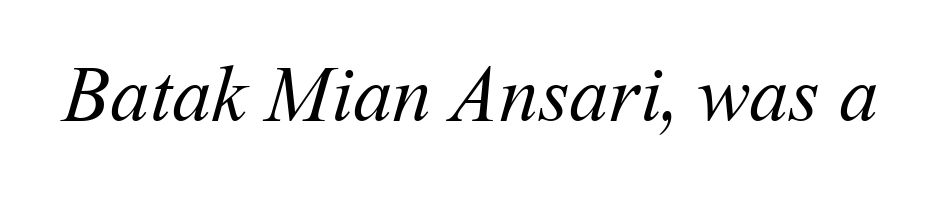
In terms of letterspacing, this is plain default setting. Check under the words: just untouched page. The typeface has the unassuming heft of standard copy or less. Each letter keeps its own natural width here, so spacing adapts to shape.
